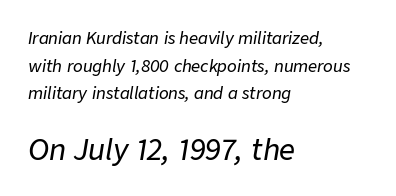
The image shows 28 px text type, italic (leaning right); set left-aligned, line spacing 1.73x, normal letter spacing, not underlined; the second (bottom) block is 1.75x larger; low stroke contrast and a medium x-height.
